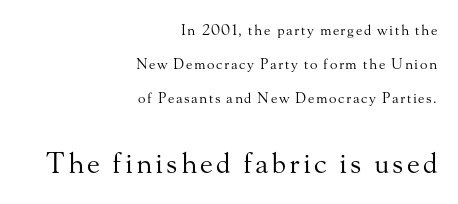
The image shows 28 px regular-weight serif type, upright; set right-aligned, loose line spacing (2.42x), not underlined; the second (bottom) block is 2.0x larger; medium stroke contrast and a small x-height.
